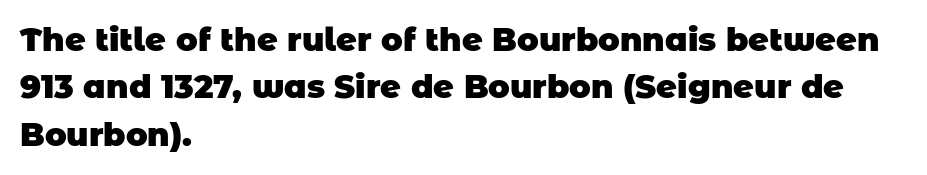
The image shows 32 px heavy sans-serif type; set left-aligned, normal line spacing (1.48x), normal letter spacing, not underlined; low stroke contrast and a large x-height.
